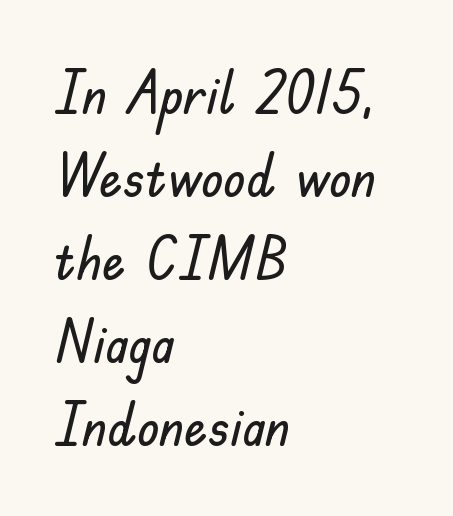
No word sits above an underline. The compositor pushed each line to the left boundary. Here the designer chose a conventional face with non-uniform glyph widths.
